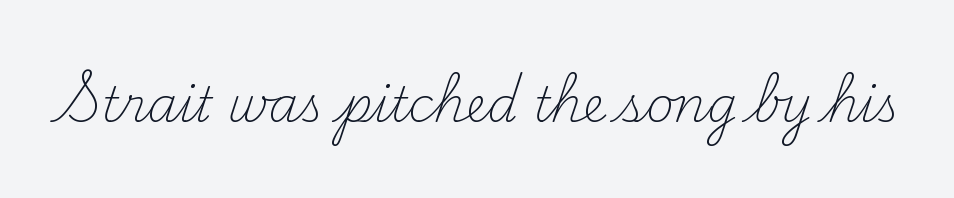
The image shows 48 px light type; set normal letter spacing, not underlined; medium stroke contrast and a small x-height.
